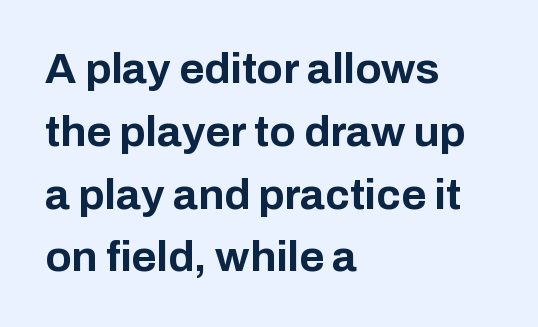
Q: Is the text bold? A: Yes.
Q: Is the text italic (slanted)? A: No, it is upright.
Q: Is the typeface a serif or a sans-serif typeface? A: Sans-serif.
Q: Is the text underlined? A: No.
Q: How is the paragraph aligned? A: Left-aligned.
Q: Is the spacing between letters normal or unusually wide? A: Normal.
Q: Is the spacing between lines tight, normal or loose? A: Normal.
Q: Width (condensed, normal, or wide)? A: Normal.
Q: Stroke contrast? A: Low.
Q: x-height? A: Medium.
Q: Monospaced? A: No.
